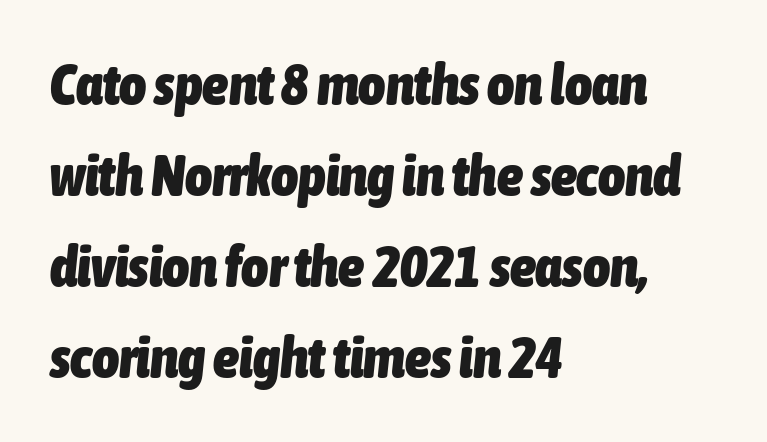
The image shows 58 px heavy, condensed type, italic (leaning right); set left-aligned, normal line spacing (1.57x), normal letter spacing, not underlined; low stroke contrast and a medium x-height.
